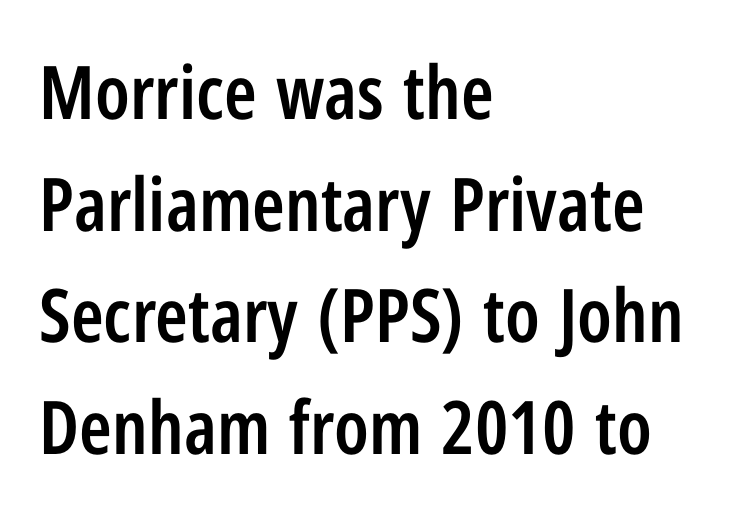
When letters stand straight like this, we call the style roman or upright. Glance below the letters and you will spot only blank space. The type is set solid horizontally, with unmodified tracking. Quick note: interline space is typical.
